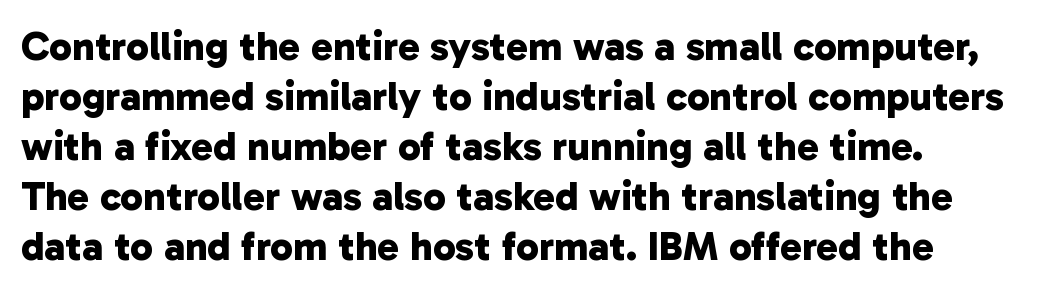
The image shows 41 px bold sans-serif type; set left-aligned, line spacing 1.22x, normal letter spacing, not underlined; low stroke contrast and a medium x-height.
